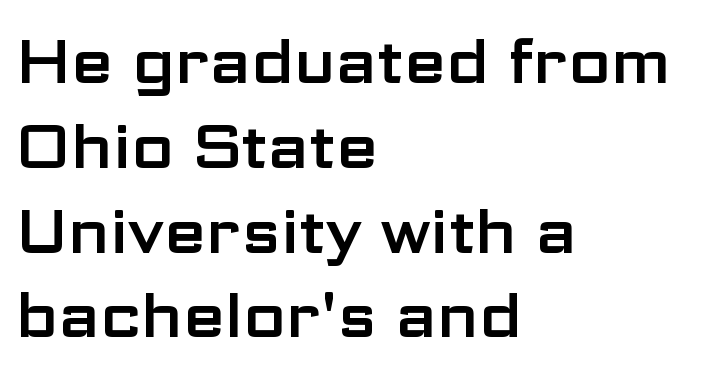
Q: Is the text italic (slanted)? A: No, it is upright.
Q: Is the typeface a serif or a sans-serif typeface? A: Sans-serif.
Q: Is the text underlined? A: No.
Q: How is the paragraph aligned? A: Left-aligned.
Q: Is the spacing between letters normal or unusually wide? A: Normal.
Q: Is the spacing between lines tight, normal or loose? A: Normal.
Q: Width (condensed, normal, or wide)? A: Wide.
Q: Stroke contrast? A: Low.
Q: x-height? A: Medium.
Q: Monospaced? A: No.
